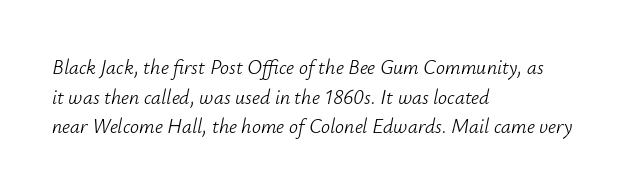
Q: Is the text bold? A: No.
Q: Is the text italic (slanted)? A: Yes, it leans right by about 12 degrees.
Q: Is the text underlined? A: No.
Q: How is the paragraph aligned? A: Left-aligned.
Q: Is the spacing between letters normal or unusually wide? A: Normal.
Q: Is the spacing between lines tight, normal or loose? A: Normal.
